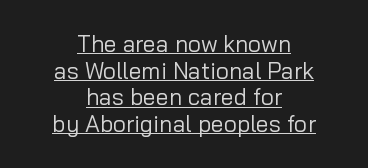
The image shows 23 px text type, upright; set centered, line spacing 1.16x, normal letter spacing, underlined.
